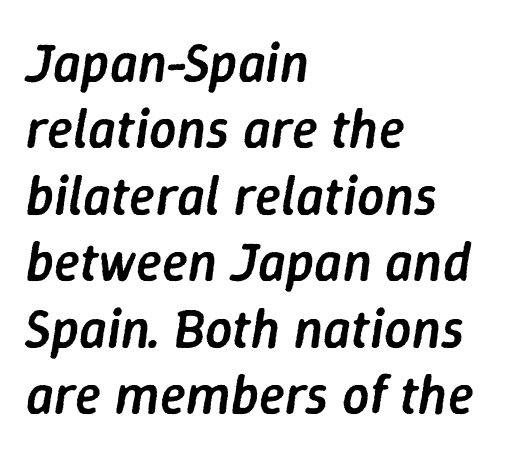
Students, note that the glyphs here touch the page at normal intervals. The space beneath each line is pristine and unruled. Leftover space on each line is placed entirely after the last word. Moderately thickened strokes mark this as semibold type. The glyphs look as if they've been sheared to an angle.
